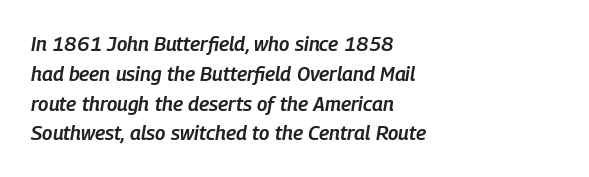
Characters are canted at an angle relative to the baseline's perpendicular. Each word holds together tightly as a unit, with standard inter-letter gaps. Stroke thickness is moderately raised; the sample reads as semibold. Evenly set lines give the paragraph a standard silhouette. The setting favours the left margin, as ordinary paragraphs usually do. Clear beneath every line of the passage.
